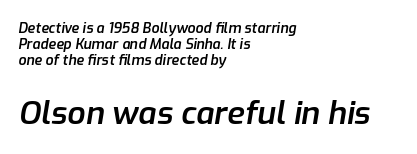
The image shows 32 px semibold type, italic (leaning right); set left-aligned, tight line spacing (1.13x), normal letter spacing, not underlined; the second (bottom) block is 2.29x larger; low stroke contrast and a medium x-height.
